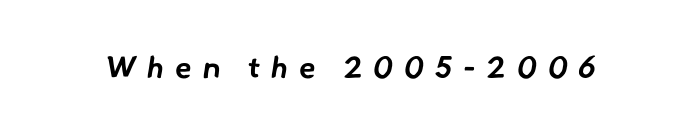
{"serif": "no", "bold": "yes", "weight": "bold", "width": "normal", "stroke_contrast": "low", "x_height": "small", "monospaced": "no", "underline": "no", "letter_spacing": "wide", "letter_spacing_em": 0.37, "glyph_px": 30}
